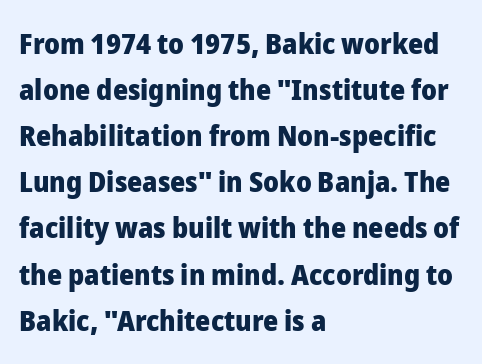
The image shows 29 px heavy sans-serif type, upright; set left-aligned, normal line spacing (1.59x), normal letter spacing, not underlined; low stroke contrast and a medium x-height.
